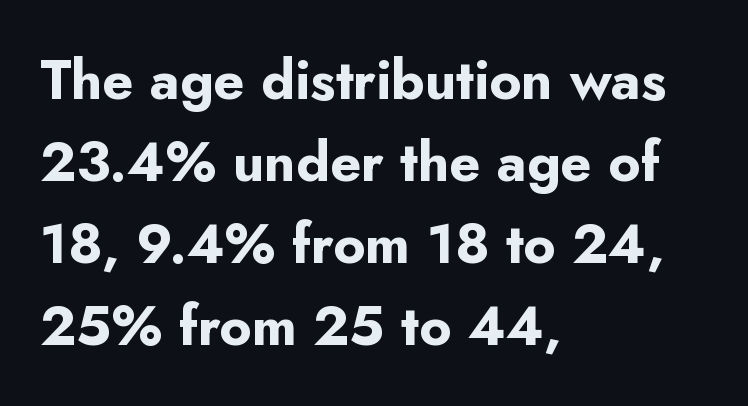
The image shows 55 px bold sans-serif type, upright; set left-aligned, normal line spacing (1.49x), normal letter spacing, not underlined; low stroke contrast and a small x-height.
